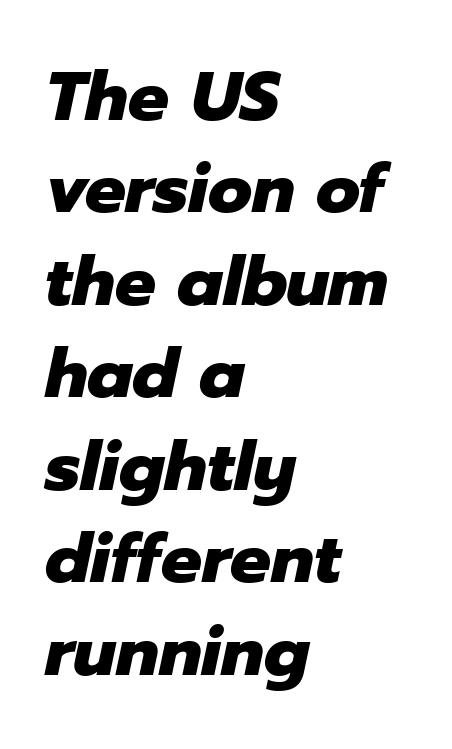
Q: Is the text bold? A: Yes.
Q: Is the text italic (slanted)? A: Yes, it leans right by about 12 degrees.
Q: Is the text underlined? A: No.
Q: How is the paragraph aligned? A: Left-aligned.
Q: Is the spacing between letters normal or unusually wide? A: Normal.
Q: Is the spacing between lines tight, normal or loose? A: Normal.
Q: Width (condensed, normal, or wide)? A: Normal.
Q: Stroke contrast? A: Low.
Q: x-height? A: Medium.
Q: Monospaced? A: No.
